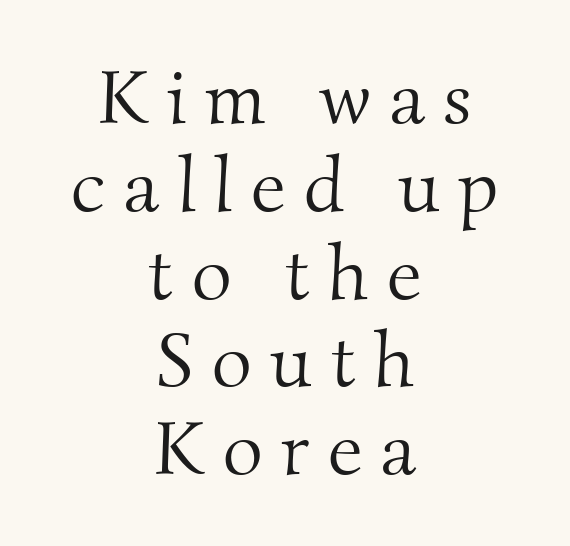
Which margin do the lines hug? Neither — every line sits in the middle. What kind of face is this? One with serifs. The passage shown is typed in a proportional face where columns would drift. Descenders hang freely into open space. Summary of vertical rhythm: compact, with narrow interline spacing.
